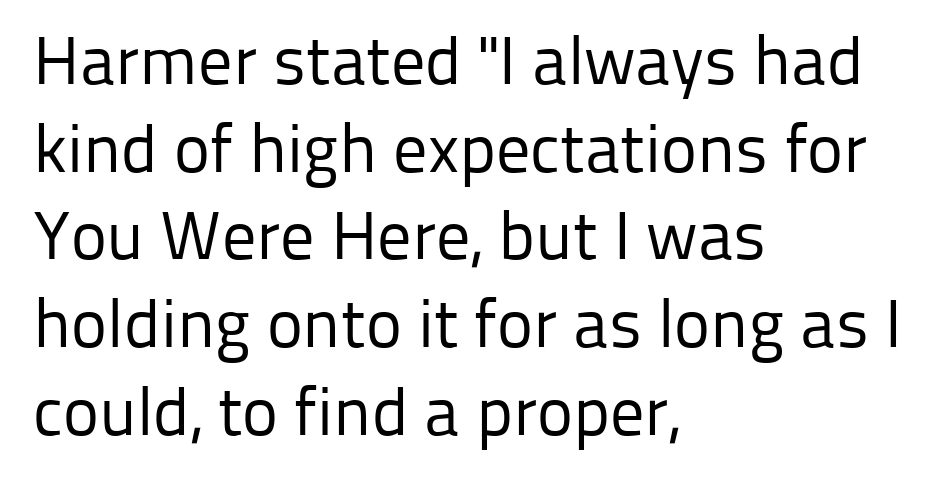
The typesetter chose a ragged-right arrangement here. Heft: none added — not bold. Observe the ordinary spacing: letters are neighbours, not strangers. The rendering uses natural spacing where letterforms have individual widths. Typographically, this falls in the sans-serif category.
